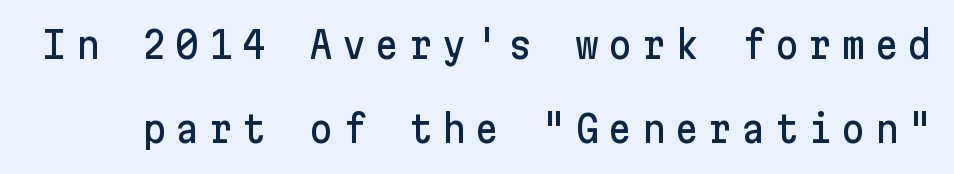
Q: Is the text italic (slanted)? A: No, it is upright.
Q: Is the typeface a serif or a sans-serif typeface? A: Sans-serif.
Q: Is the text underlined? A: No.
Q: Is the spacing between letters normal or unusually wide? A: Unusually wide.
Q: Is the spacing between lines tight, normal or loose? A: Loose.
Q: Width (condensed, normal, or wide)? A: Normal.
Q: Stroke contrast? A: Low.
Q: x-height? A: Medium.
